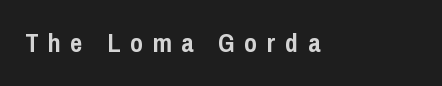
The image shows 26 px bold type, upright; set unusually wide letter spacing (+0.37 em), not underlined.
